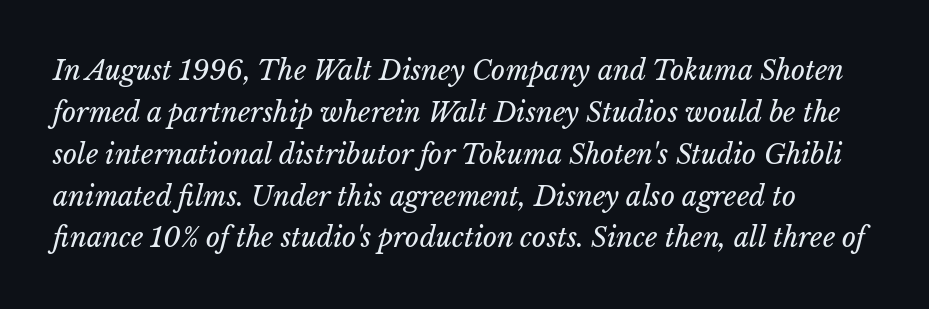
The image shows 27 px text type, italic (leaning right); set normal line spacing (1.55x), normal letter spacing, not underlined.
